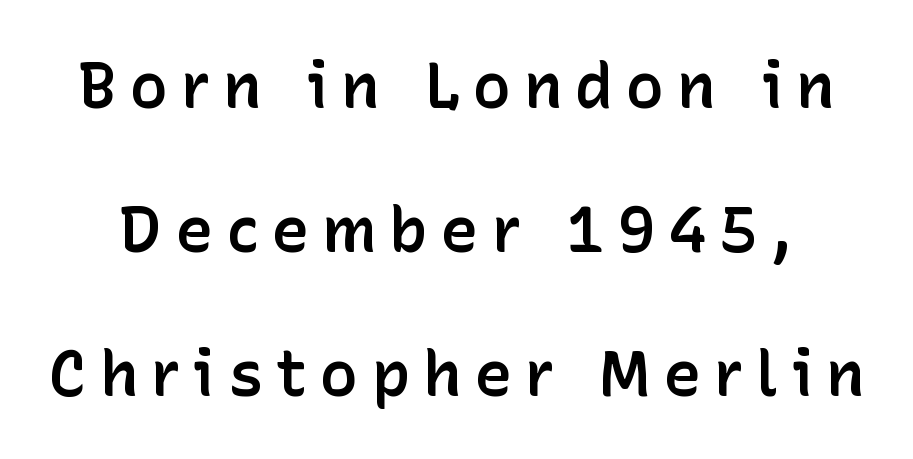
{"serif": "no", "italic": "no", "bold": "semi", "weight": "semibold", "width": "normal", "stroke_contrast": "low", "x_height": "medium", "monospaced": "no", "underline": "no", "line_spacing": "loose", "line_spacing_ratio": 2.25, "letter_spacing": "wide", "letter_spacing_em": 0.2, "glyph_px": 64}
